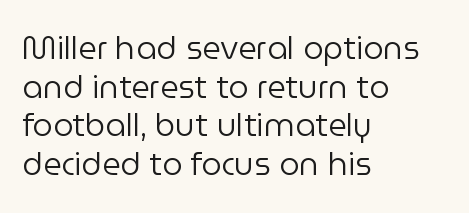
These lines are rendered in a variable-pitch font. The weight tops out at a normal text grade. Spacing between characters is what you'd get straight out of the box. The baseline area is clear.
